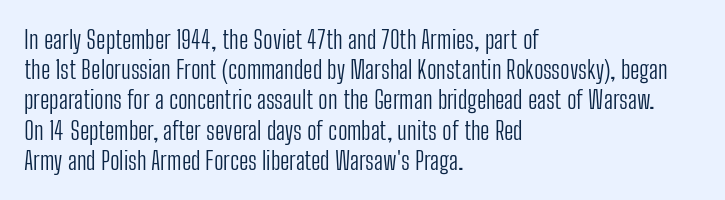
Q: Is the text bold? A: No.
Q: Is the text italic (slanted)? A: No, it is upright.
Q: Is the text underlined? A: No.
Q: How is the paragraph aligned? A: Left-aligned.
Q: Is the spacing between letters normal or unusually wide? A: Normal.
